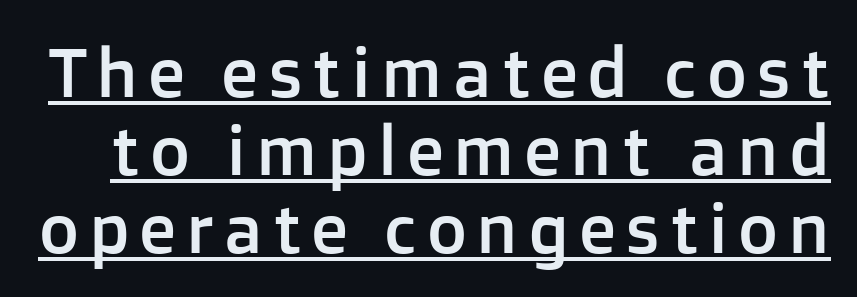
The image shows 69 px sans-serif type, upright; set tight line spacing (1.13x), underlined; low stroke contrast and a medium x-height.
